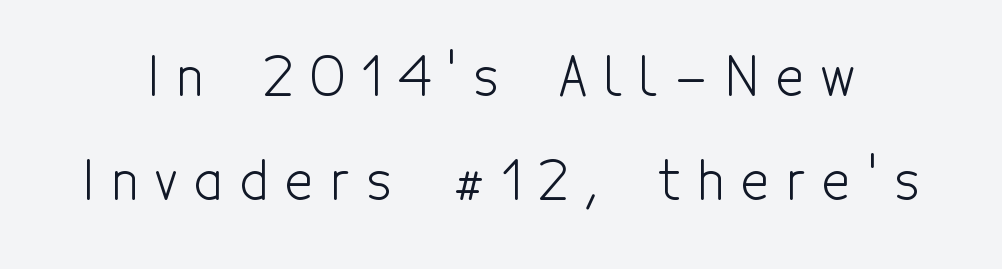
Q: Is the text bold? A: No.
Q: Is the text italic (slanted)? A: No, it is upright.
Q: Is the typeface a serif or a sans-serif typeface? A: Sans-serif.
Q: Is the text underlined? A: No.
Q: Is the spacing between letters normal or unusually wide? A: Unusually wide.
Q: Is the spacing between lines tight, normal or loose? A: Loose.
Q: Width (condensed, normal, or wide)? A: Condensed.
Q: x-height? A: Medium.
Q: Monospaced? A: No.
